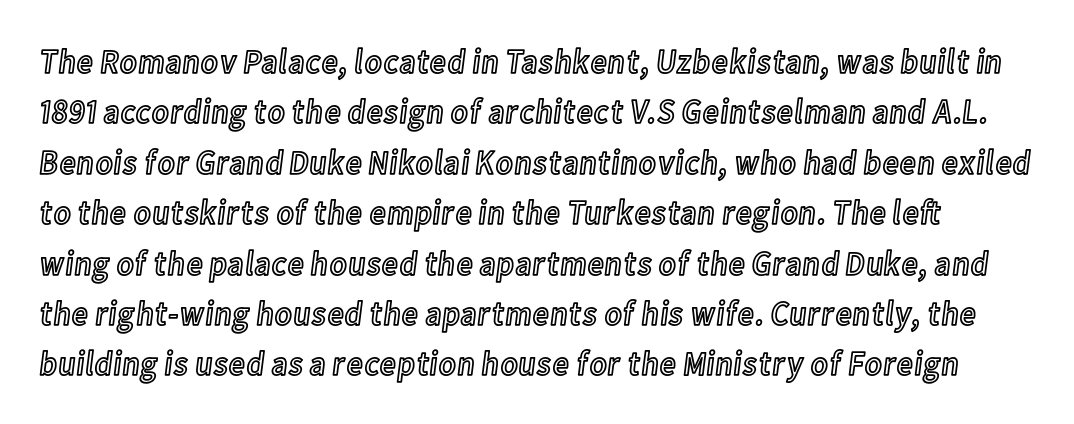
Q: Is the text italic (slanted)? A: Yes.
Q: Is the text underlined? A: No.
Q: Is the spacing between letters normal or unusually wide? A: Normal.
Q: Is the spacing between lines tight, normal or loose? A: Normal.
Q: Width (condensed, normal, or wide)? A: Condensed.
Q: x-height? A: Medium.
Q: Monospaced? A: No.
